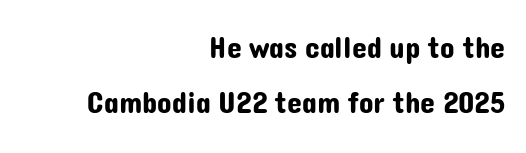
The horizontal fit of the characters is conventional and even. Line endings align vertically; line beginnings do not. The face used here is a sans, in the tradition of grotesques and geometrics. Note the varied advance widths — an 'i' is clearly narrower than an 'm'. You can tell it's not italic because the verticals are truly vertical.
